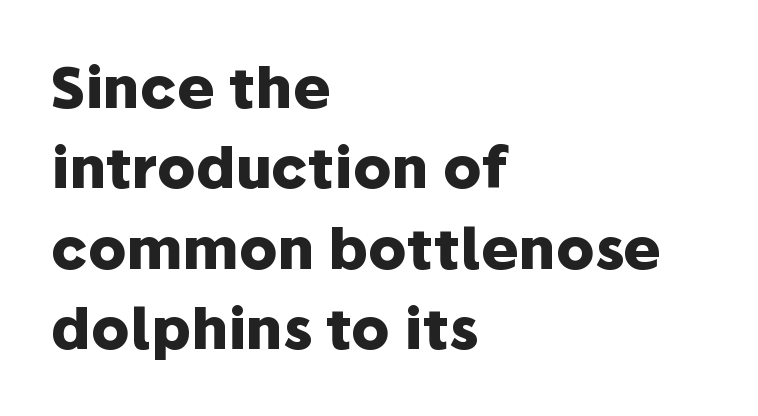
Q: Is the text bold? A: Yes.
Q: Is the text italic (slanted)? A: No, it is upright.
Q: Is the typeface a serif or a sans-serif typeface? A: Sans-serif.
Q: Is the text underlined? A: No.
Q: How is the paragraph aligned? A: Left-aligned.
Q: Is the spacing between letters normal or unusually wide? A: Normal.
Q: Is the spacing between lines tight, normal or loose? A: Normal.
Q: Width (condensed, normal, or wide)? A: Normal.
Q: Stroke contrast? A: Low.
Q: x-height? A: Medium.
Q: Monospaced? A: No.
